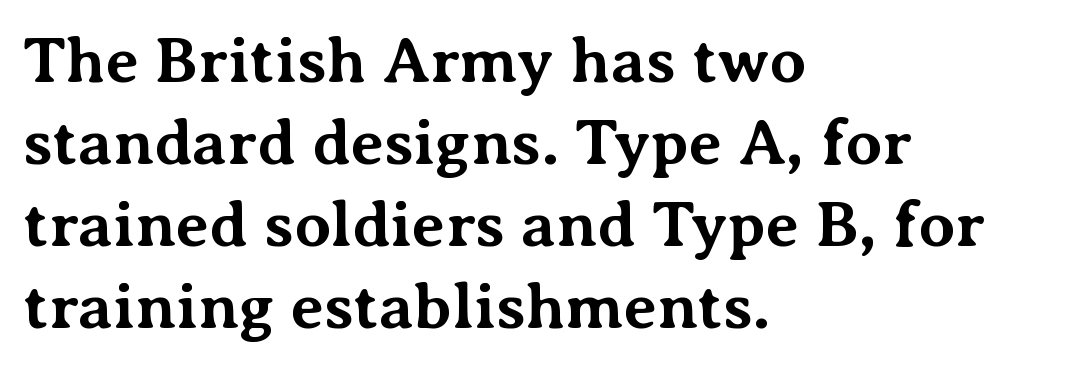
One glance says typical: line gaps are just what's usual. Plain, unruled lines of type. Layout note: lines flush left. Do the letters lean? They stand straight. Spacing verdict: proportional, widths tailored to each character.
